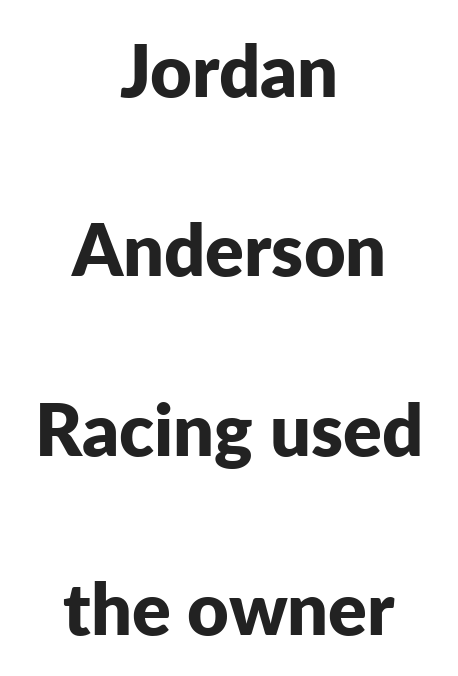
{"serif": "no", "italic": "no", "bold": "yes", "weight": "bold", "width": "normal", "stroke_contrast": "low", "x_height": "medium", "monospaced": "no", "underline": "no", "align": "center", "line_spacing": "loose", "line_spacing_ratio": 2.49, "letter_spacing": "normal", "letter_spacing_em": 0.0, "glyph_px": 72}
